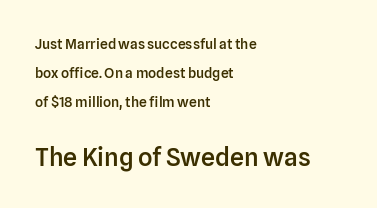
Q: Is the text bold? A: Semi-bold.
Q: Is the text italic (slanted)? A: No, it is upright.
Q: Is the text underlined? A: No.
Q: How is the paragraph aligned? A: Left-aligned.
Q: Is the spacing between letters normal or unusually wide? A: Normal.
Q: Is the spacing between lines tight, normal or loose? A: Loose.
Q: Which block of text is set in a larger size, the first (top) or the second (bottom)? A: The second (bottom) one.
